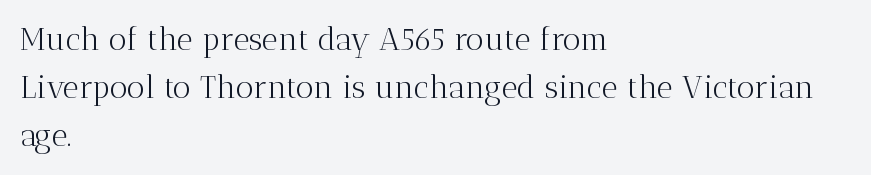
Regular leading. No chunkiness to these letters — they're not bold. Decoration check: the copy has no underline. The paragraph has a hard left edge and a soft right edge. Does extra space separate the letters? No, they use regular spacing. Do the characters align in a grid? No, the font is proportional.
